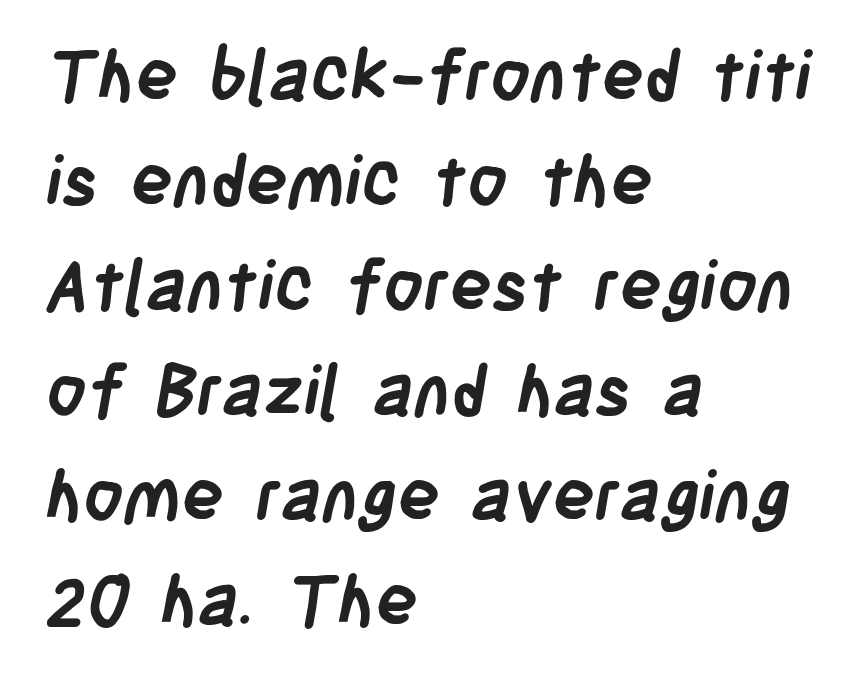
{"serif": "no", "bold": "yes", "weight": "semibold", "width": "condensed", "stroke_contrast": "low", "x_height": "large", "monospaced": "no", "underline": "no", "align": "left", "line_spacing": "normal", "line_spacing_ratio": 1.5, "letter_spacing": "normal", "letter_spacing_em": 0.0, "glyph_px": 70}
